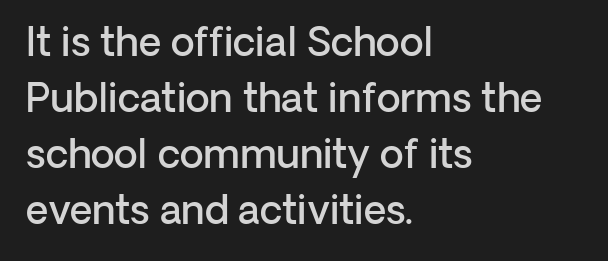
{"serif": "no", "italic": "no", "bold": "semi", "weight": "semibold", "width": "normal", "stroke_contrast": "low", "x_height": "medium", "monospaced": "no", "underline": "no", "align": "left", "line_spacing": "normal", "line_spacing_ratio": 1.44, "letter_spacing": "normal", "letter_spacing_em": 0.0, "glyph_px": 39}
